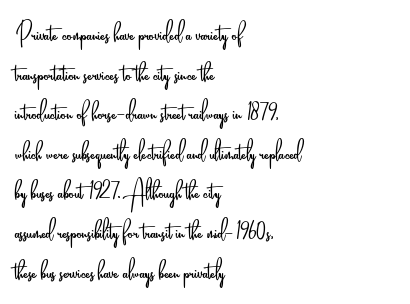
Q: Is the text bold? A: No.
Q: Is the typeface a serif or a sans-serif typeface? A: Sans-serif.
Q: Is the text underlined? A: No.
Q: How is the paragraph aligned? A: Left-aligned.
Q: Is the spacing between letters normal or unusually wide? A: Normal.
Q: Width (condensed, normal, or wide)? A: Condensed.
Q: Stroke contrast? A: Low.
Q: x-height? A: Small.
Q: Monospaced? A: No.
